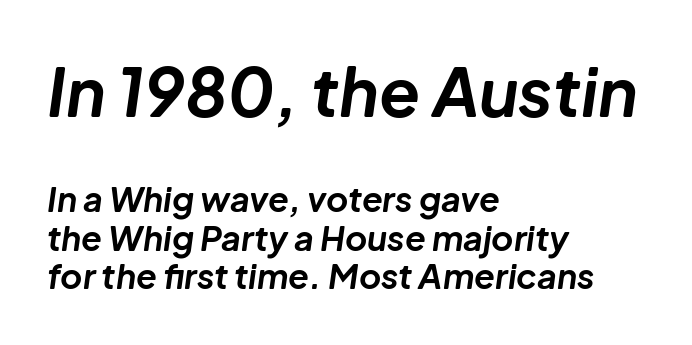
Does the leading feel generous? Not at all — it's pinched. Style check: oblique. Character size in the leading block exceeds that of the trailing block. The rendering uses a bold face; every stroke is thick and dark. Characters follow at the spacing the type designer built in.
